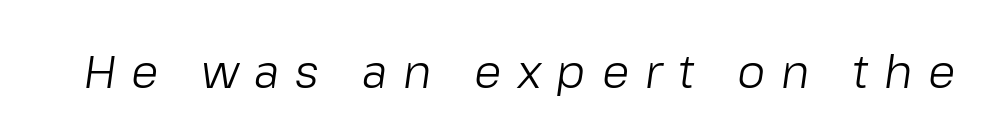
The strip under each line holds only bare page. Is the letter spacing exaggerated? Yes — the characters are pushed far apart. Style check: oblique. Caption: face not bold, strokes unweighted. Looks like regular typesetting: each glyph gets only the width it needs.
